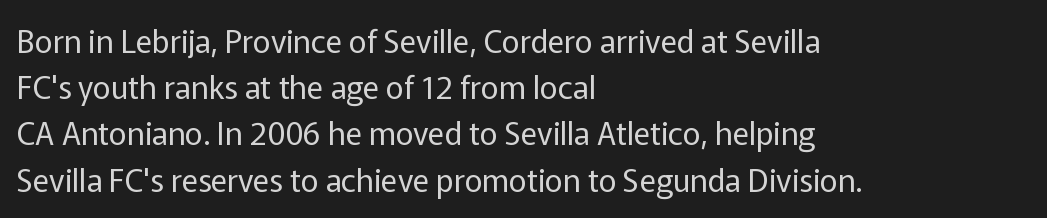
{"serif": "no", "italic": "no", "bold": "no", "weight": "regular", "width": "normal", "stroke_contrast": "low", "x_height": "medium", "monospaced": "no", "underline": "no", "align": "left", "line_spacing": "normal", "line_spacing_ratio": 1.49, "letter_spacing": "normal", "letter_spacing_em": 0.0, "glyph_px": 31}
